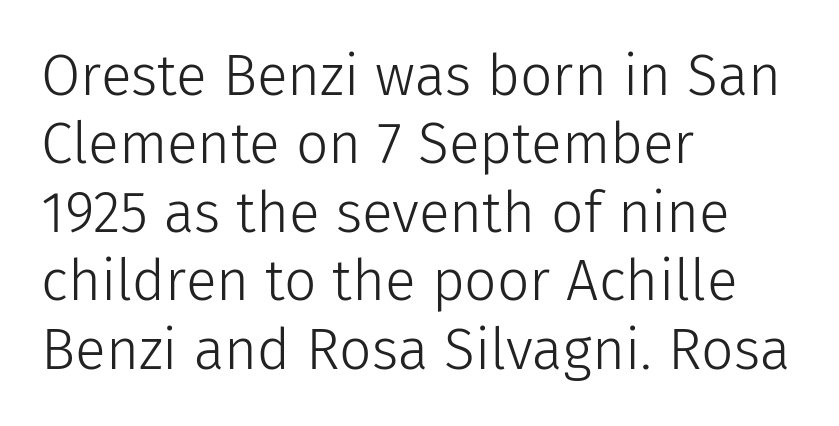
{"serif": "no", "italic": "no", "bold": "no", "weight": "light", "width": "normal", "stroke_contrast": "low", "x_height": "medium", "monospaced": "no", "underline": "no", "align": "left", "line_spacing_ratio": 1.2, "letter_spacing": "normal", "letter_spacing_em": 0.0, "glyph_px": 57}
